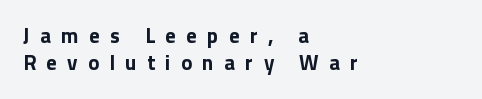
{"italic": "no", "bold": "yes", "underline": "no", "align": "left", "line_spacing": "normal", "line_spacing_ratio": 1.27, "letter_spacing": "wide", "letter_spacing_em": 0.49, "glyph_px": 21}
